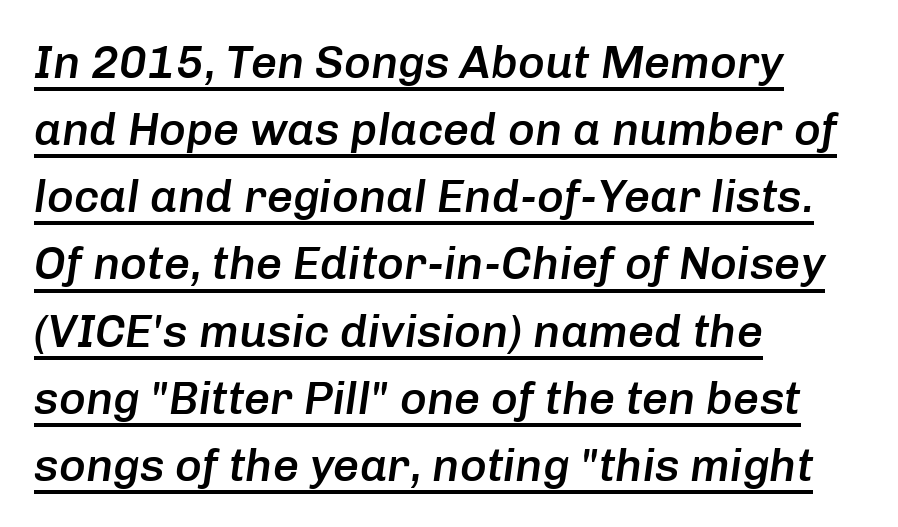
Here the glyphs are tracked normally, forming tight word shapes. Whoever set this chose a conventional vertical rhythm. Students, observe the line beneath the letters — that is underlining. The passage shown is semibold, sitting just below true bold. The letters are slanted; this is an italic face.
